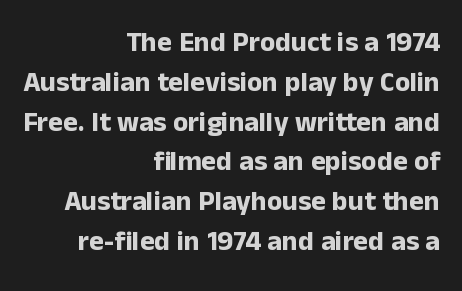
The space directly below the letters is spotless. Is the type bold? Yes — the strokes are clearly thick and heavy. Spacing verdict: proportional, widths tailored to each character. Alignment: flush right. Serif or sans? Sans — the stroke terminals are bare. The passage shown has conventional tracking throughout.
